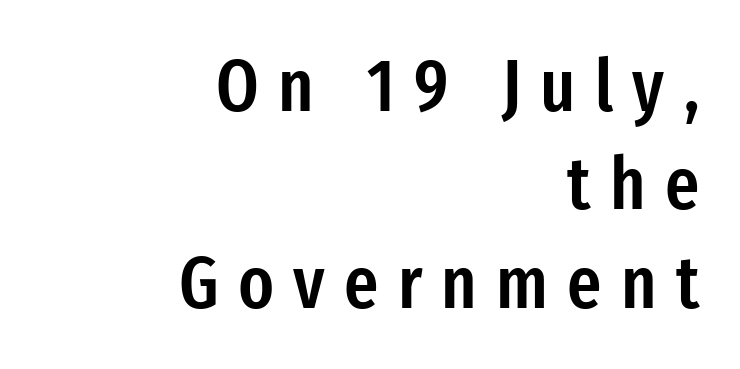
The image shows 74 px semibold, condensed sans-serif type, upright; set right-aligned, normal line spacing (1.33x), unusually wide letter spacing (+0.26 em), not underlined; low stroke contrast and a medium x-height.
